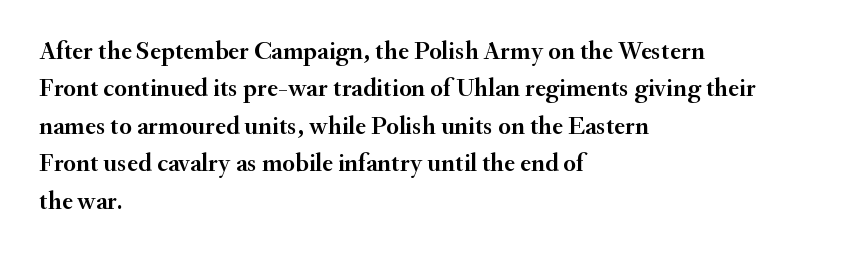
Q: Is the text italic (slanted)? A: No, it is upright.
Q: Is the text underlined? A: No.
Q: How is the paragraph aligned? A: Left-aligned.
Q: Is the spacing between letters normal or unusually wide? A: Normal.
Q: Is the spacing between lines tight, normal or loose? A: Normal.
